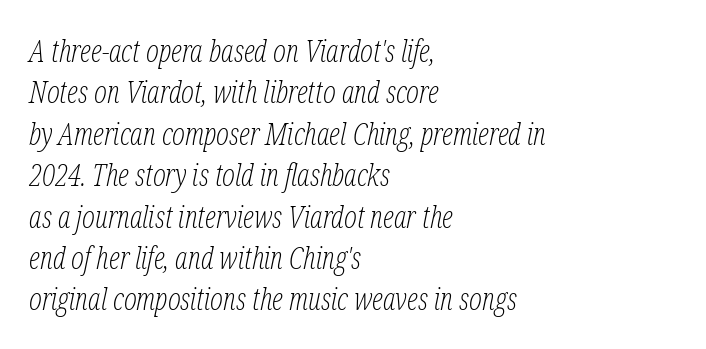
{"serif": "yes", "italic": "yes", "lean": "right", "slant_degrees": 12, "bold": "no", "weight": "light", "width": "condensed", "stroke_contrast": "low", "x_height": "medium", "monospaced": "no", "underline": "no", "align": "left", "line_spacing": "normal", "line_spacing_ratio": 1.38, "letter_spacing": "normal", "letter_spacing_em": 0.0, "glyph_px": 30}
